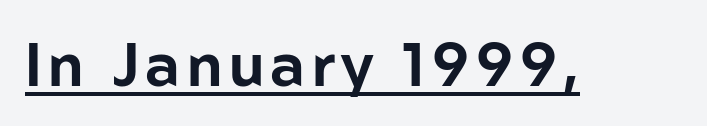
Q: Is the text italic (slanted)? A: No, it is upright.
Q: Is the typeface a serif or a sans-serif typeface? A: Sans-serif.
Q: Is the text underlined? A: Yes.
Q: Width (condensed, normal, or wide)? A: Normal.
Q: Stroke contrast? A: Low.
Q: x-height? A: Medium.
Q: Monospaced? A: No.
